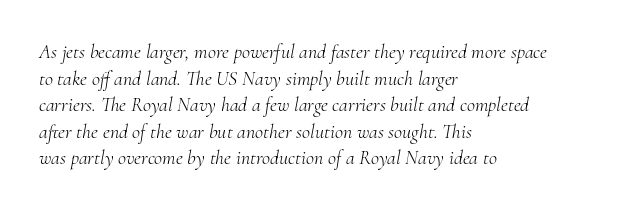
{"italic": "yes", "lean": "right", "slant_degrees": 10, "bold": "no", "underline": "no", "align": "left", "line_spacing": "normal", "line_spacing_ratio": 1.33, "letter_spacing": "normal", "letter_spacing_em": 0.0, "glyph_px": 20}
